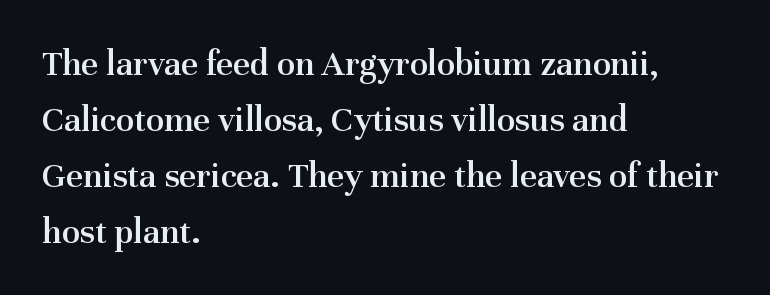
Q: Is the text bold? A: Semi-bold.
Q: Is the text italic (slanted)? A: No, it is upright.
Q: Is the typeface a serif or a sans-serif typeface? A: Serif.
Q: Is the text underlined? A: No.
Q: How is the paragraph aligned? A: Left-aligned.
Q: Is the spacing between letters normal or unusually wide? A: Normal.
Q: Is the spacing between lines tight, normal or loose? A: Normal.
Q: Width (condensed, normal, or wide)? A: Normal.
Q: Stroke contrast? A: Medium.
Q: x-height? A: Medium.
Q: Monospaced? A: No.
